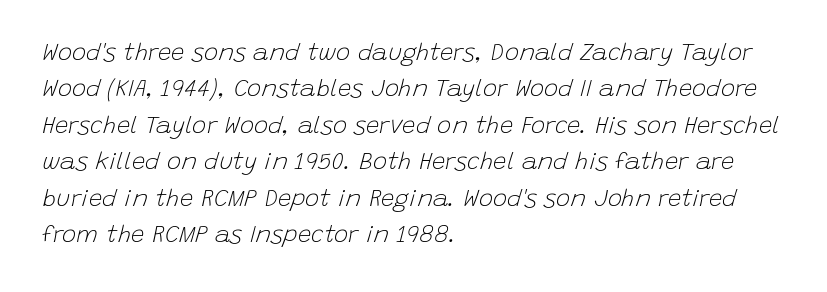
Q: Is the text bold? A: No.
Q: Is the text italic (slanted)? A: Yes, it leans right by about 15 degrees.
Q: Is the text underlined? A: No.
Q: How is the paragraph aligned? A: Left-aligned.
Q: Is the spacing between letters normal or unusually wide? A: Normal.
Q: Is the spacing between lines tight, normal or loose? A: Normal.
